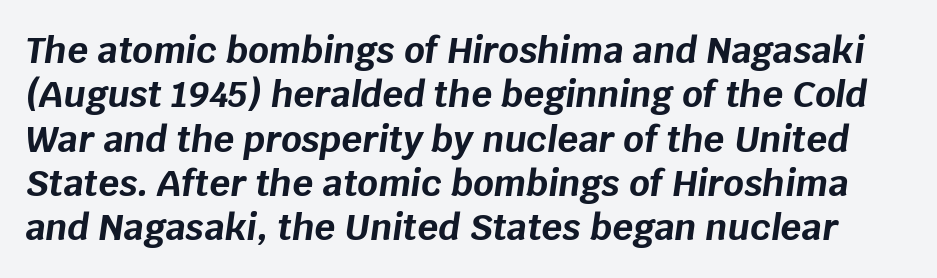
The image shows 36 px bold type, italic (leaning right); set line spacing 1.23x, normal letter spacing, not underlined; low stroke contrast and a large x-height.
